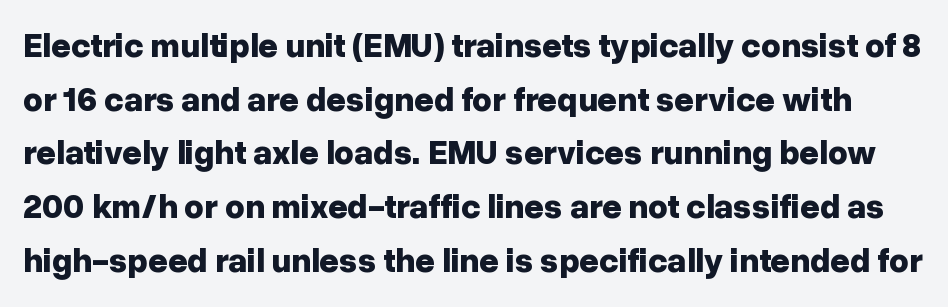
The image shows 34 px bold sans-serif type, upright; set normal line spacing (1.58x), normal letter spacing, not underlined; low stroke contrast and a medium x-height.
